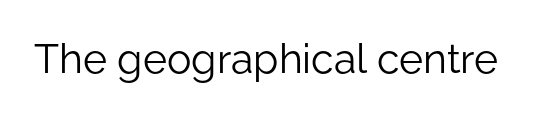
The image shows 41 px light sans-serif type, upright; set normal letter spacing, not underlined; low stroke contrast and a medium x-height.
